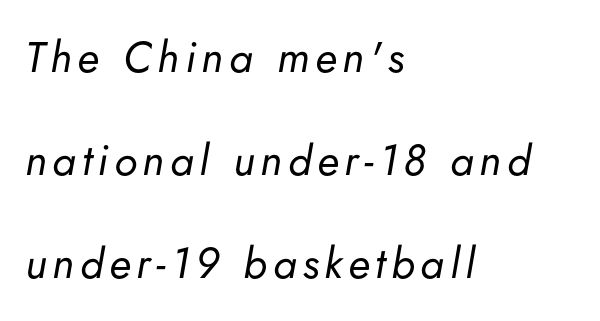
{"italic": "yes", "lean": "right", "slant_degrees": 5, "bold": "no", "weight": "regular", "width": "normal", "stroke_contrast": "low", "x_height": "small", "monospaced": "no", "underline": "no", "align": "left", "line_spacing": "loose", "line_spacing_ratio": 2.4, "glyph_px": 43}
